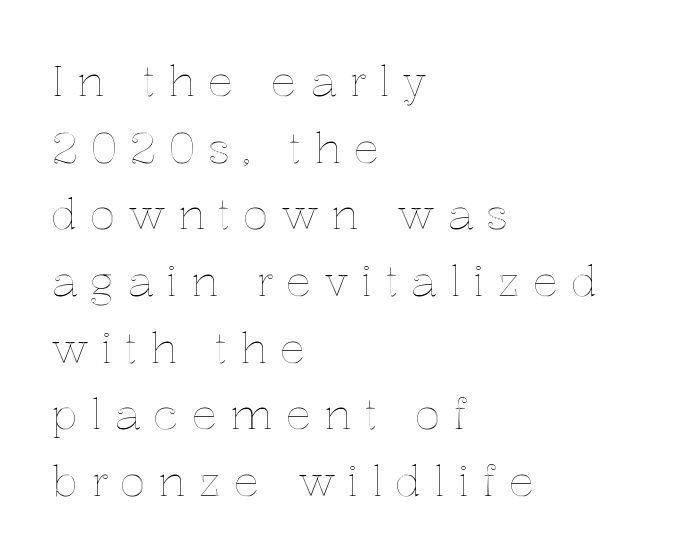
Proportional: the letters do not fall into vertical columns. Glyph-to-glyph distance is far greater than everyday printed text. A roman cut, with each character standing at attention. Visually the block forms a straight wall on the left and a jagged coastline on the right. Vertically, the passage feels balanced, rows spaced as you'd expect. The gap between lines stays unmarked.
